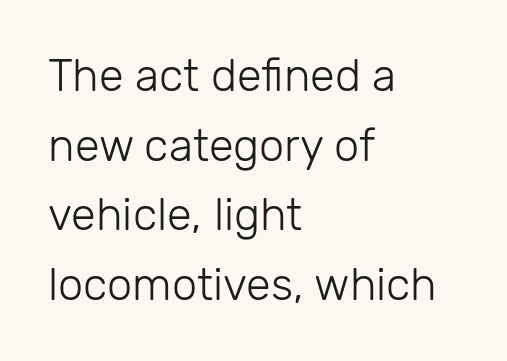
The image shows 45 px light sans-serif type, upright; set left-aligned, normal line spacing (1.55x), normal letter spacing, not underlined; low stroke contrast and a medium x-height.
